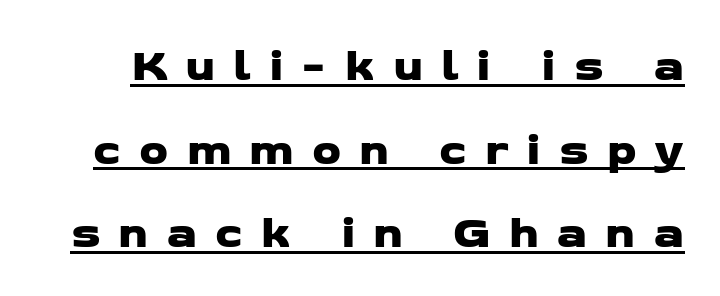
{"serif": "no", "width": "wide", "stroke_contrast": "low", "x_height": "medium", "monospaced": "no", "underline": "yes", "line_spacing_ratio": 1.82, "letter_spacing": "wide", "letter_spacing_em": 0.39, "glyph_px": 46}
